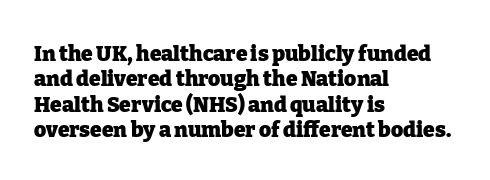
The image shows 21 px bold type, upright; set left-aligned, line spacing 1.21x, normal letter spacing, not underlined.
